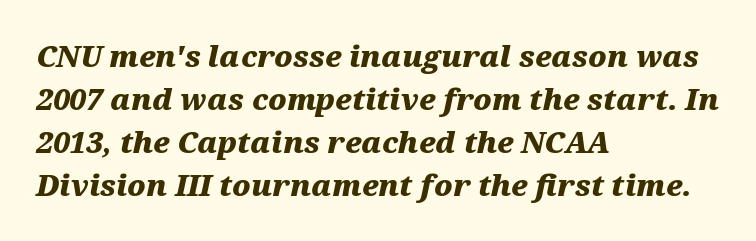
Q: Is the text bold? A: Yes.
Q: Is the text italic (slanted)? A: Yes, it leans right by about 12 degrees.
Q: Is the text underlined? A: No.
Q: How is the paragraph aligned? A: Left-aligned.
Q: Is the spacing between letters normal or unusually wide? A: Normal.
Q: Is the spacing between lines tight, normal or loose? A: Normal.
Q: Width (condensed, normal, or wide)? A: Wide.
Q: Stroke contrast? A: Medium.
Q: x-height? A: Medium.
Q: Monospaced? A: No.
